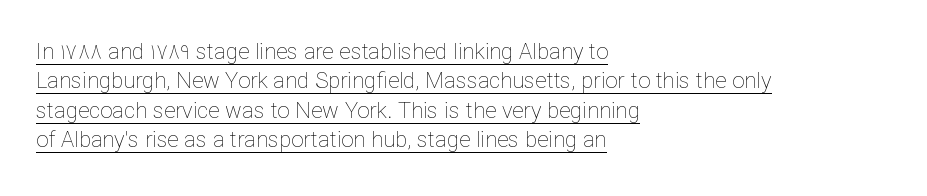
The image shows 22 px text type, upright; set left-aligned, normal line spacing (1.34x), normal letter spacing, underlined.
